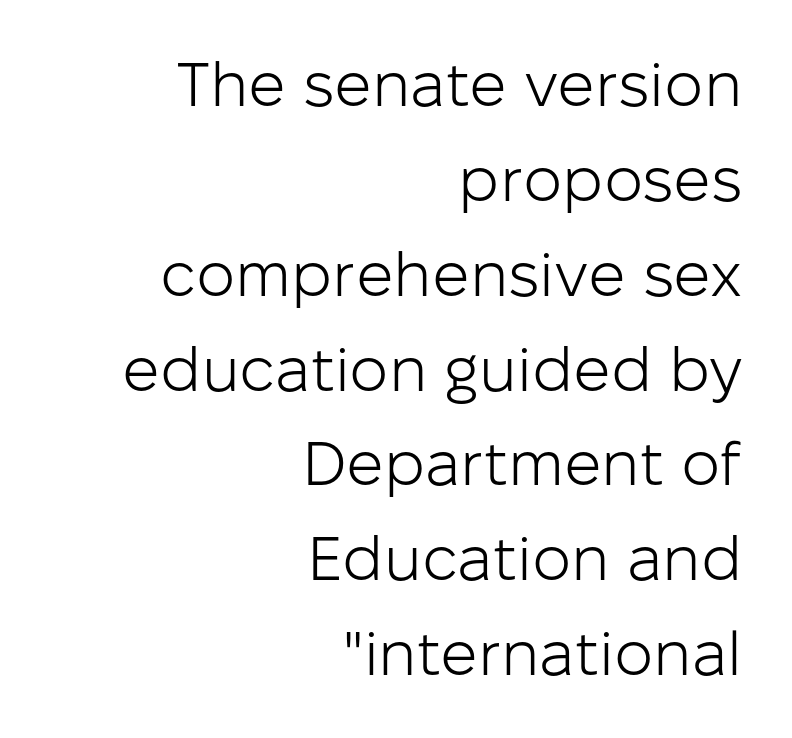
Q: Is the text bold? A: No.
Q: Is the text italic (slanted)? A: No, it is upright.
Q: Is the typeface a serif or a sans-serif typeface? A: Sans-serif.
Q: Is the text underlined? A: No.
Q: How is the paragraph aligned? A: Right-aligned.
Q: Is the spacing between letters normal or unusually wide? A: Normal.
Q: Is the spacing between lines tight, normal or loose? A: Normal.
Q: Width (condensed, normal, or wide)? A: Normal.
Q: Stroke contrast? A: Low.
Q: x-height? A: Medium.
Q: Monospaced? A: No.
